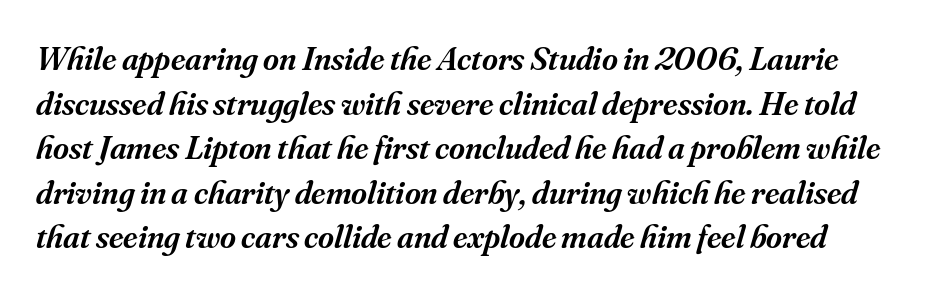
The image shows 34 px semibold serif type, italic (leaning right); set normal line spacing (1.31x), normal letter spacing, not underlined; medium stroke contrast and a small x-height.
